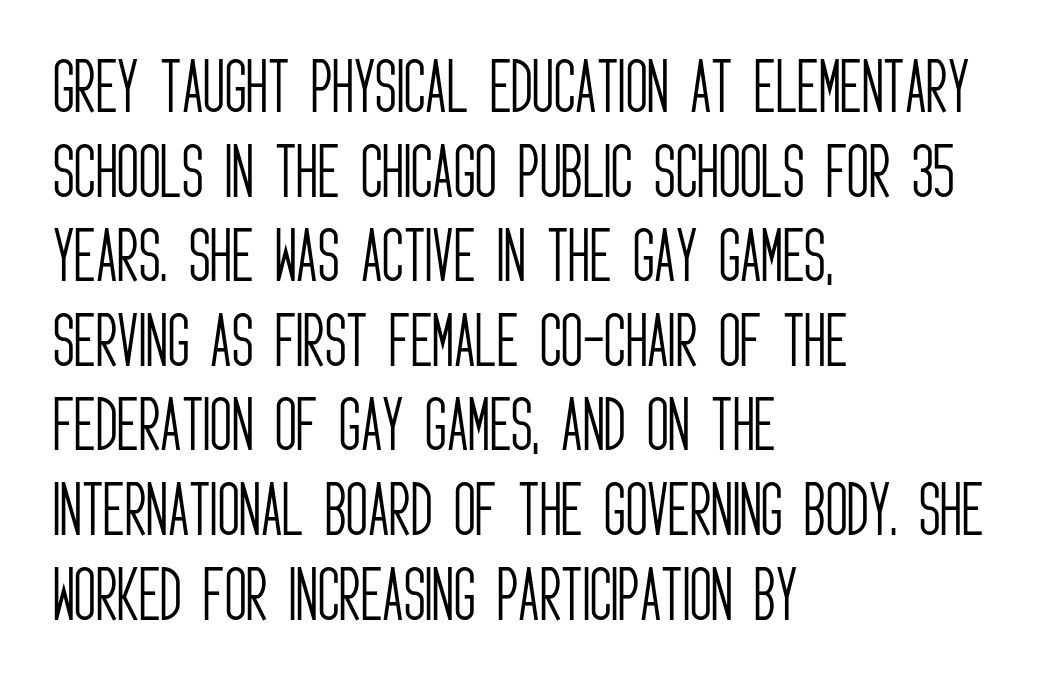
Q: Is the text bold? A: No.
Q: Is the text italic (slanted)? A: No, it is upright.
Q: Is the typeface a serif or a sans-serif typeface? A: Sans-serif.
Q: Is the text underlined? A: No.
Q: How is the paragraph aligned? A: Left-aligned.
Q: Is the spacing between letters normal or unusually wide? A: Normal.
Q: Is the spacing between lines tight, normal or loose? A: Normal.
Q: Width (condensed, normal, or wide)? A: Condensed.
Q: Stroke contrast? A: Low.
Q: x-height? A: Large.
Q: Monospaced? A: No.
